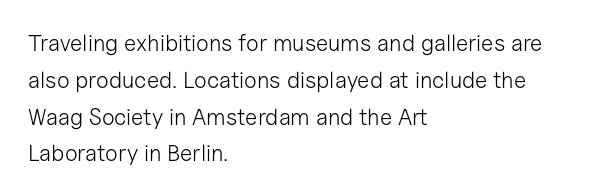
Q: Is the text bold? A: No.
Q: Is the text italic (slanted)? A: No, it is upright.
Q: Is the text underlined? A: No.
Q: How is the paragraph aligned? A: Left-aligned.
Q: Is the spacing between letters normal or unusually wide? A: Normal.
Q: Is the spacing between lines tight, normal or loose? A: Normal.
